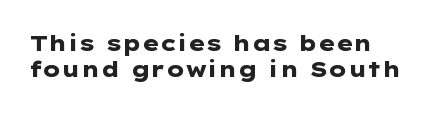
{"italic": "no", "bold": "yes", "underline": "no", "align": "left", "line_spacing_ratio": 1.19, "letter_spacing": "normal", "letter_spacing_em": 0.0, "glyph_px": 22}
